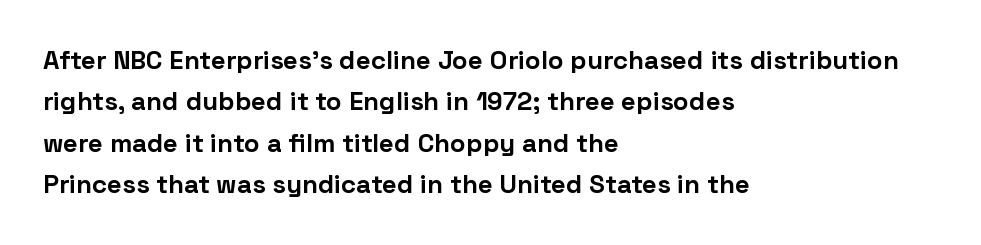
The image shows 26 px bold type, upright; set left-aligned, normal line spacing (1.59x), normal letter spacing, not underlined.
